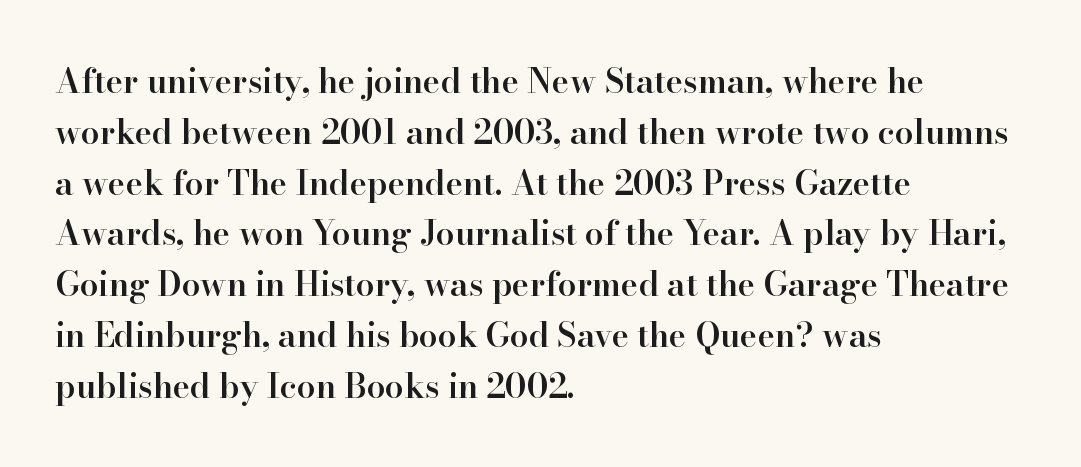
Old-style or modern, the face here clearly has serifs. Spacing verdict: proportional, widths tailored to each character. A typesetter would call this zero additional tracking. Does the lettering tilt? It doesn't — this is upright.
